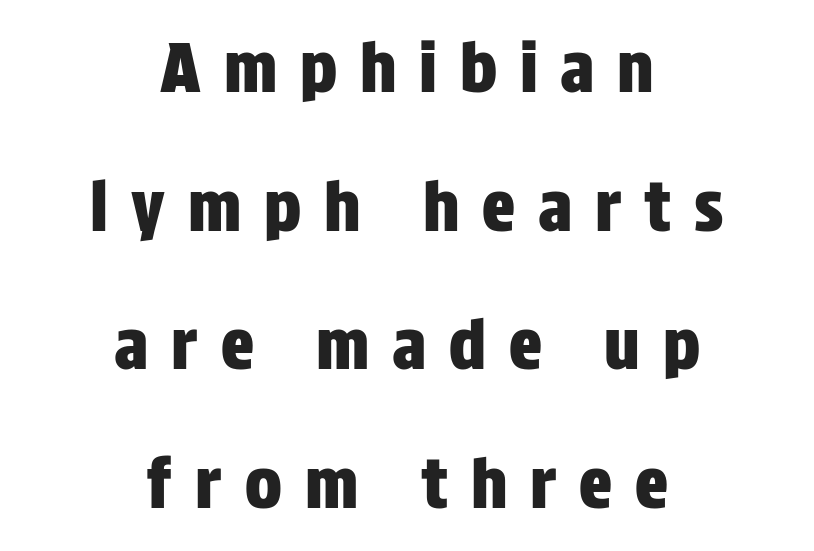
Q: Is the text italic (slanted)? A: No, it is upright.
Q: Is the typeface a serif or a sans-serif typeface? A: Sans-serif.
Q: Is the text underlined? A: No.
Q: How is the paragraph aligned? A: Centered.
Q: Is the spacing between letters normal or unusually wide? A: Unusually wide.
Q: Is the spacing between lines tight, normal or loose? A: Loose.
Q: Width (condensed, normal, or wide)? A: Condensed.
Q: Stroke contrast? A: Low.
Q: x-height? A: Large.
Q: Monospaced? A: No.
